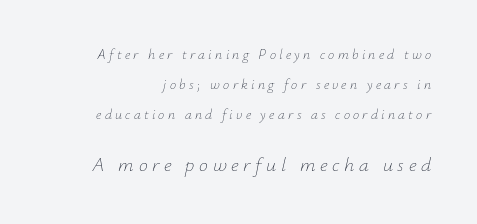
{"italic": "yes", "lean": "right", "slant_degrees": 12, "bold": "no", "underline": "no", "line_spacing": "loose", "line_spacing_ratio": 2.15, "letter_spacing": "wide", "letter_spacing_em": 0.23, "larger_block": "second", "size_ratio": 1.43, "glyph_px": 20}
